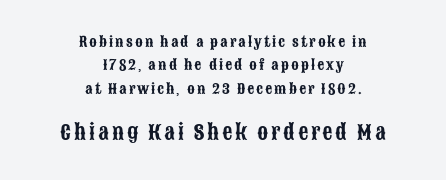
Q: Is the text italic (slanted)? A: No, it is upright.
Q: Is the text underlined? A: No.
Q: How is the paragraph aligned? A: Centered.
Q: Is the spacing between lines tight, normal or loose? A: Normal.
Q: Which block of text is set in a larger size, the first (top) or the second (bottom)? A: The second (bottom) one.
